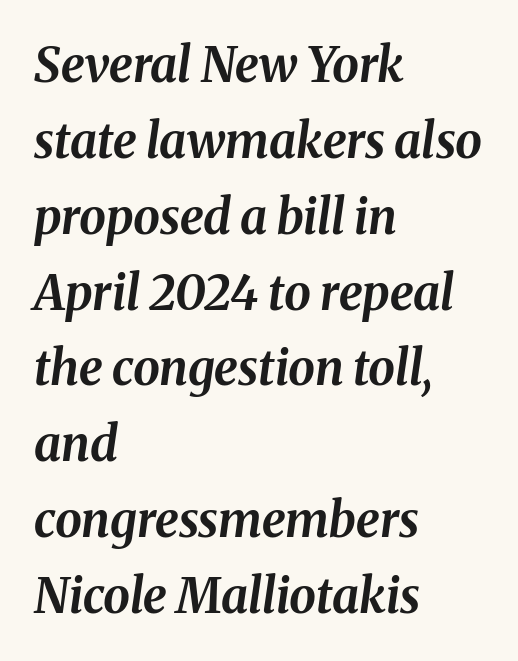
The foot of each line stays bare and open. Notice how the stems are inclined rather than vertical — that's the hallmark of italics. Rows of type keep a routine distance in the vertical direction. The passage shown is typed in a proportional face where columns would drift.
